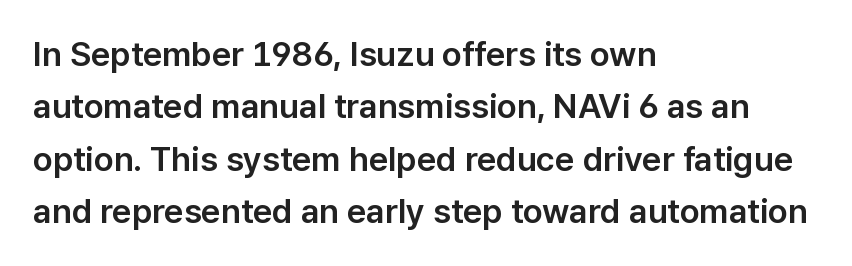
Q: Is the text italic (slanted)? A: No, it is upright.
Q: Is the typeface a serif or a sans-serif typeface? A: Sans-serif.
Q: Is the text underlined? A: No.
Q: How is the paragraph aligned? A: Left-aligned.
Q: Is the spacing between letters normal or unusually wide? A: Normal.
Q: Is the spacing between lines tight, normal or loose? A: Normal.
Q: Width (condensed, normal, or wide)? A: Normal.
Q: Stroke contrast? A: Low.
Q: x-height? A: Medium.
Q: Monospaced? A: No.
